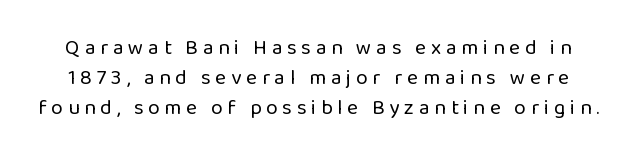
Spacing between characters has been opened up far beyond the box default. A bare baseline throughout the passage. Is the type heavy? It reads as light-to-regular instead. The designer left line spacing at the default. Italic? Not at all — the glyphs are vertical.
